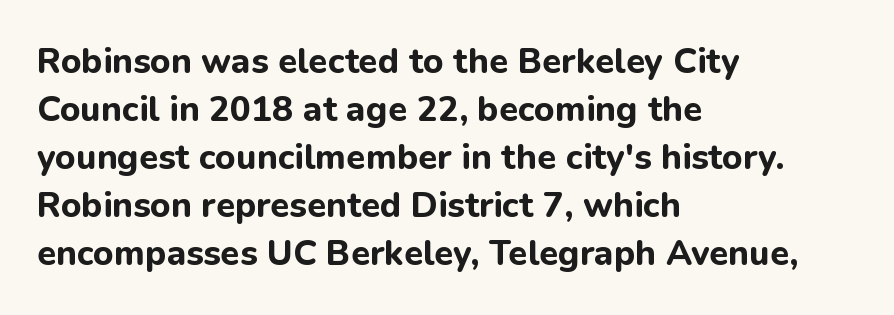
Q: Is the text bold? A: Yes.
Q: Is the text italic (slanted)? A: No, it is upright.
Q: Is the typeface a serif or a sans-serif typeface? A: Sans-serif.
Q: Is the text underlined? A: No.
Q: How is the paragraph aligned? A: Left-aligned.
Q: Is the spacing between letters normal or unusually wide? A: Normal.
Q: Is the spacing between lines tight, normal or loose? A: Normal.
Q: Width (condensed, normal, or wide)? A: Normal.
Q: Stroke contrast? A: Low.
Q: x-height? A: Medium.
Q: Monospaced? A: No.
